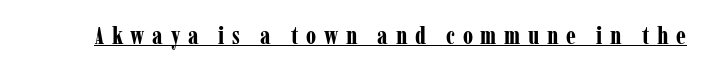
Q: Is the text bold? A: Yes.
Q: Is the text italic (slanted)? A: No, it is upright.
Q: Is the text underlined? A: Yes.
Q: Is the spacing between letters normal or unusually wide? A: Unusually wide.
